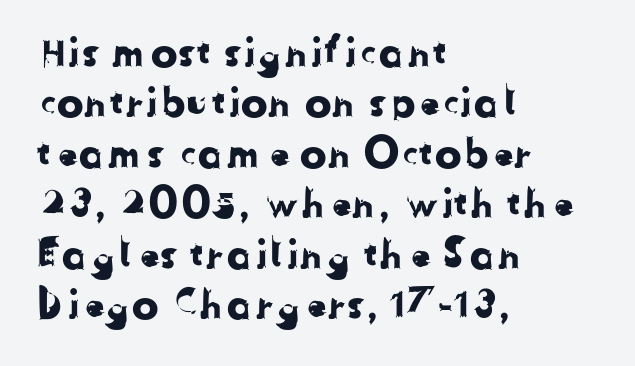
The image shows 40 px sans-serif type; set left-aligned, normal line spacing (1.26x), normal letter spacing, not underlined; low stroke contrast and a medium x-height.
